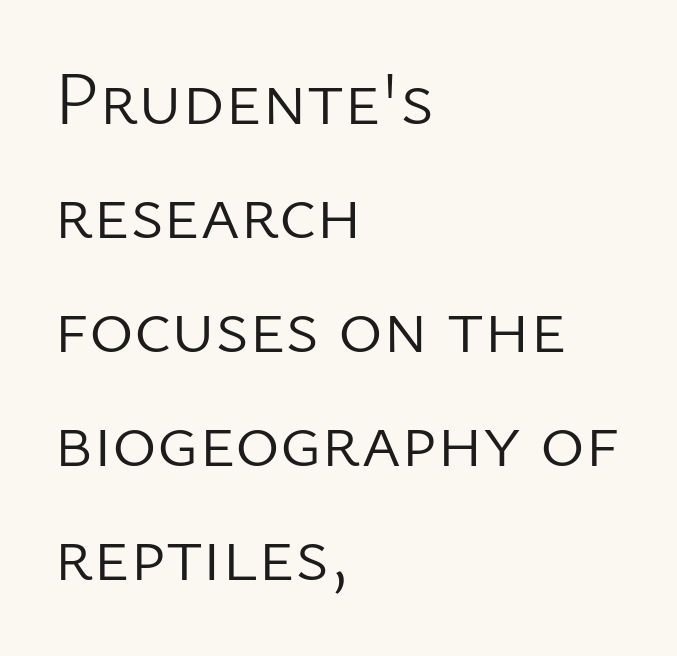
{"serif": "no", "italic": "no", "bold": "no", "weight": "light", "width": "normal", "stroke_contrast": "low", "x_height": "medium", "monospaced": "no", "underline": "no", "align": "left", "line_spacing": "normal", "line_spacing_ratio": 1.5, "letter_spacing": "normal", "letter_spacing_em": 0.0, "glyph_px": 76}
